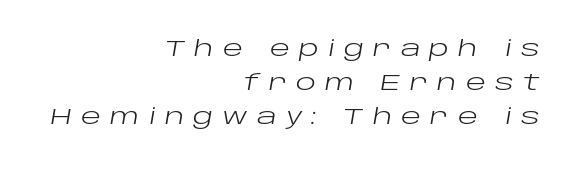
No word sits above an underline. Caption: face not bold, strokes unweighted. Notice how the stems are inclined rather than vertical — that's the hallmark of italics. Notice how descenders clear the ascenders below comfortably — that's standard leading. Observe the wide spacing: letters keep a clear distance from each other. Every row of glyphs terminates at an identical x-position on the right.
